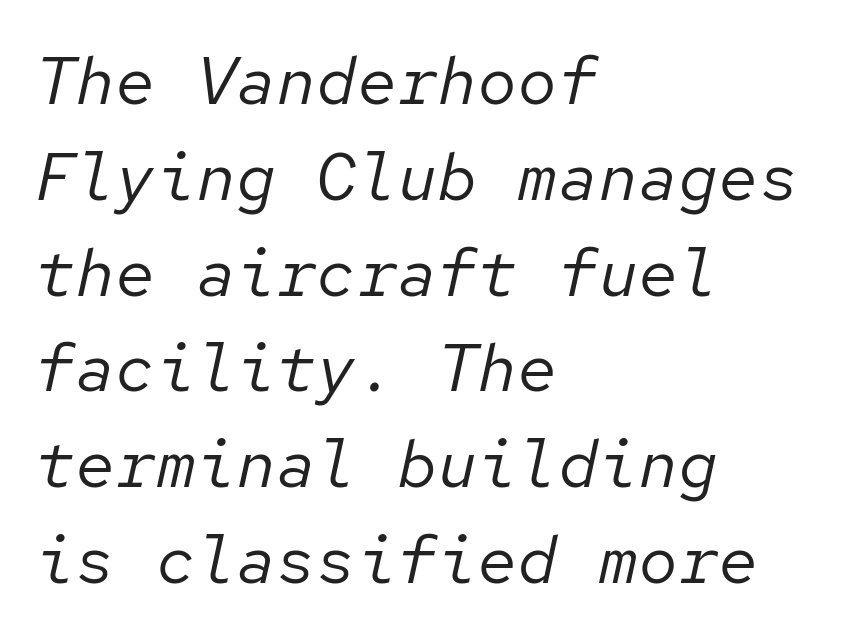
{"italic": "yes", "lean": "right", "slant_degrees": 12, "bold": "no", "weight": "regular", "width": "normal", "stroke_contrast": "low", "x_height": "medium", "monospaced": "yes", "underline": "no", "align": "left", "line_spacing": "normal", "line_spacing_ratio": 1.43, "letter_spacing": "normal", "letter_spacing_em": 0.0, "glyph_px": 67}
